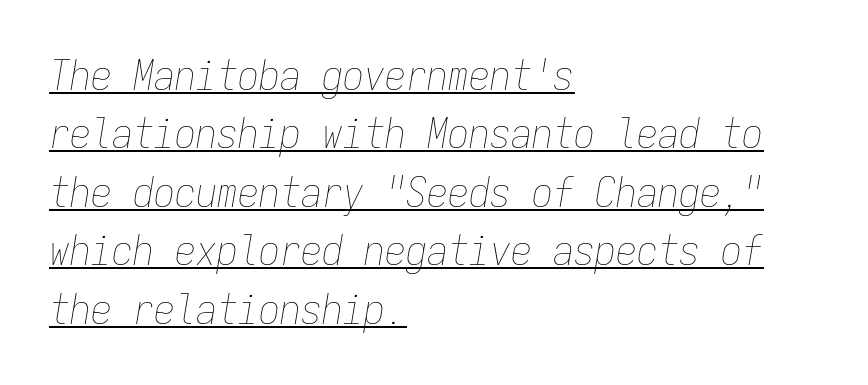
{"italic": "yes", "lean": "right", "slant_degrees": 9, "bold": "no", "weight": "thin", "width": "condensed", "stroke_contrast": "low", "x_height": "medium", "monospaced": "yes", "underline": "yes", "align": "left", "line_spacing": "normal", "line_spacing_ratio": 1.39, "letter_spacing": "normal", "letter_spacing_em": 0.0, "glyph_px": 42}
